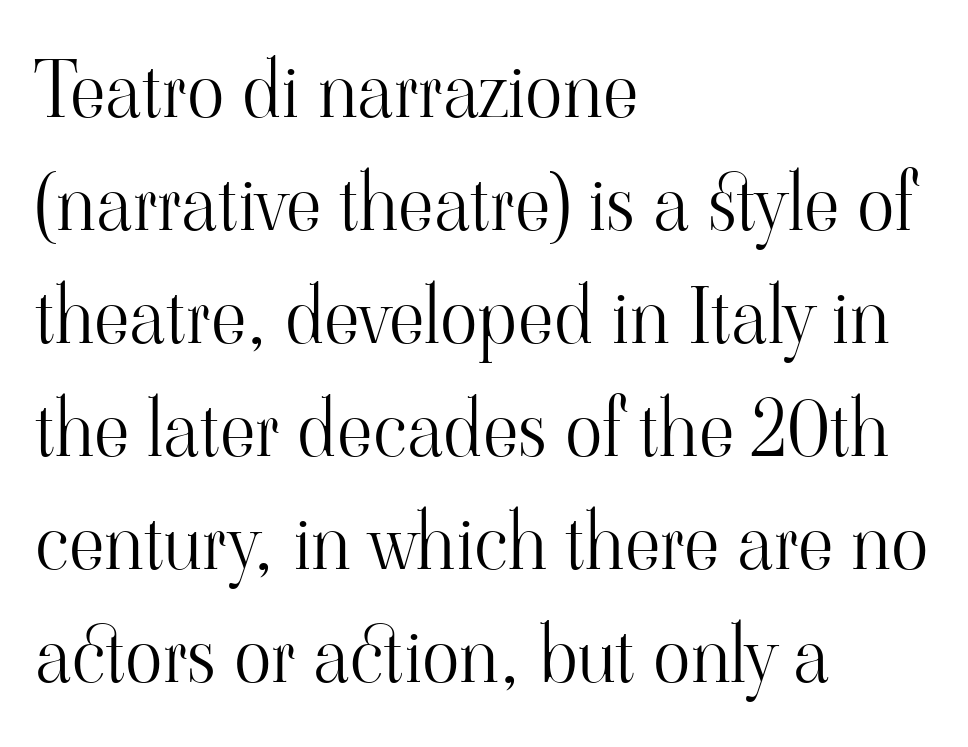
Q: Is the text bold? A: No.
Q: Is the text italic (slanted)? A: No, it is upright.
Q: Is the typeface a serif or a sans-serif typeface? A: Serif.
Q: Is the text underlined? A: No.
Q: How is the paragraph aligned? A: Left-aligned.
Q: Is the spacing between letters normal or unusually wide? A: Normal.
Q: Is the spacing between lines tight, normal or loose? A: Normal.
Q: Width (condensed, normal, or wide)? A: Normal.
Q: Stroke contrast? A: High.
Q: x-height? A: Small.
Q: Monospaced? A: No.
